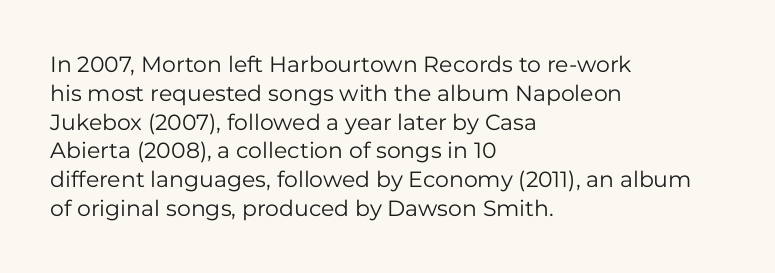
The image shows 22 px text type, upright; set left-aligned, normal line spacing (1.31x), normal letter spacing, not underlined.
